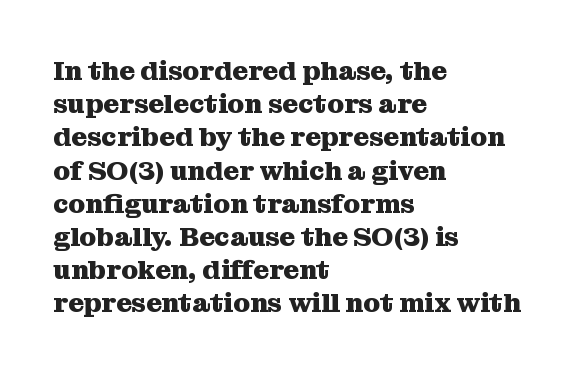
There is no visible air inserted between adjacent glyphs. In terms of weight, the rendering is a true, heavy bold. Visually the block forms a straight wall on the left and a jagged coastline on the right. Lines of text with bare space underneath. If you drew a line through each stem, it would be perfectly vertical.
